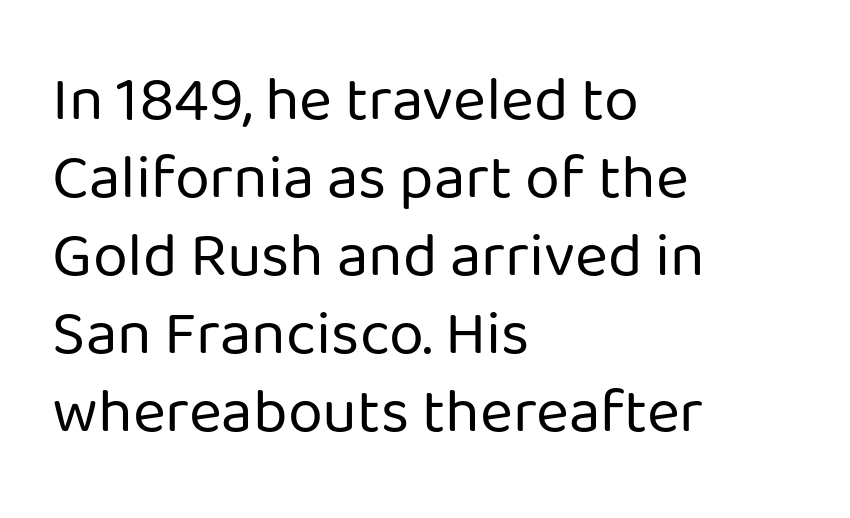
Q: Is the text bold? A: No.
Q: Is the text italic (slanted)? A: No, it is upright.
Q: Is the typeface a serif or a sans-serif typeface? A: Sans-serif.
Q: Is the text underlined? A: No.
Q: How is the paragraph aligned? A: Left-aligned.
Q: Is the spacing between letters normal or unusually wide? A: Normal.
Q: Width (condensed, normal, or wide)? A: Normal.
Q: Stroke contrast? A: Low.
Q: x-height? A: Medium.
Q: Monospaced? A: No.
